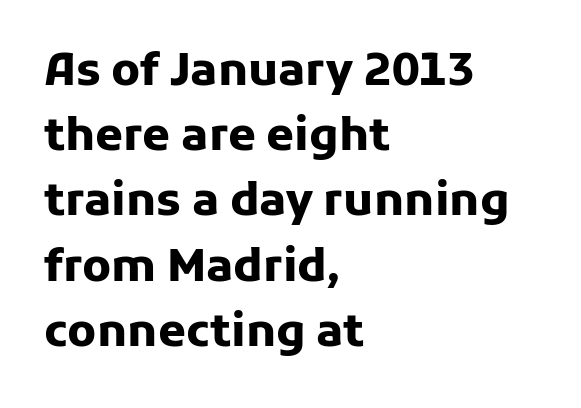
{"serif": "no", "italic": "no", "bold": "yes", "weight": "heavy", "width": "normal", "stroke_contrast": "low", "x_height": "medium", "monospaced": "no", "underline": "no", "align": "left", "line_spacing": "normal", "line_spacing_ratio": 1.45, "letter_spacing": "normal", "letter_spacing_em": 0.0, "glyph_px": 45}
